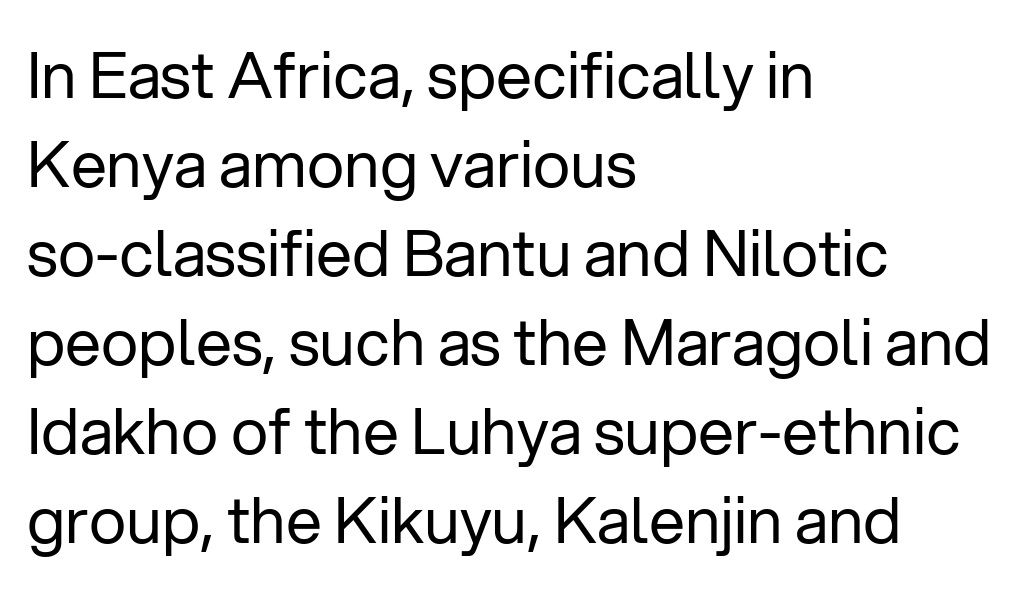
The image shows 64 px regular-weight sans-serif type, upright; set left-aligned, normal line spacing (1.39x), normal letter spacing, not underlined; low stroke contrast and a medium x-height.
